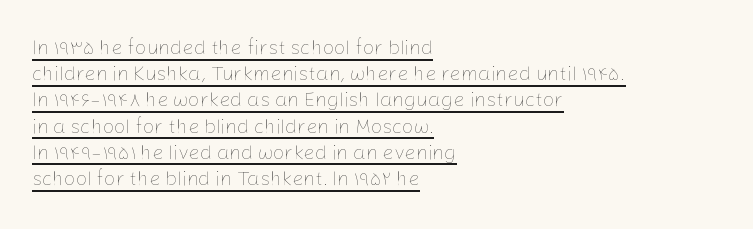
The image shows 20 px text type, upright; set left-aligned, normal line spacing (1.31x), normal letter spacing, underlined.
